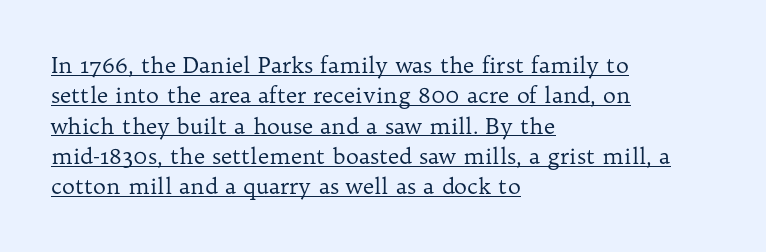
{"italic": "no", "bold": "no", "underline": "yes", "align": "left", "line_spacing": "normal", "line_spacing_ratio": 1.38, "letter_spacing": "normal", "letter_spacing_em": 0.0, "glyph_px": 22}
